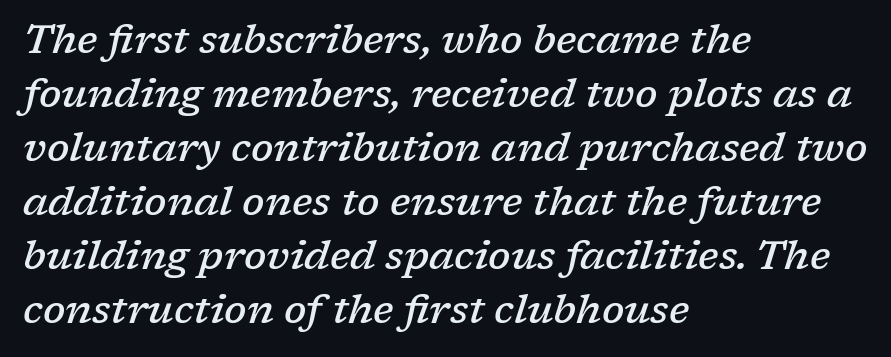
{"serif": "yes", "italic": "yes", "lean": "right", "slant_degrees": 17, "bold": "semi", "weight": "semibold", "width": "normal", "stroke_contrast": "low", "x_height": "medium", "monospaced": "no", "underline": "no", "align": "left", "line_spacing": "normal", "line_spacing_ratio": 1.35, "letter_spacing": "normal", "letter_spacing_em": 0.0, "glyph_px": 40}
